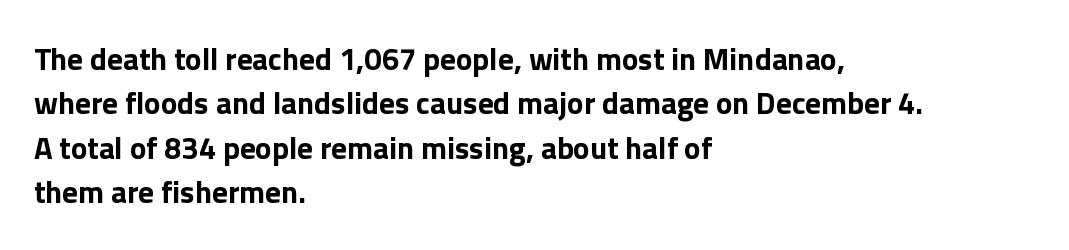
Q: Is the text bold? A: Yes.
Q: Is the text italic (slanted)? A: No, it is upright.
Q: Is the typeface a serif or a sans-serif typeface? A: Sans-serif.
Q: Is the text underlined? A: No.
Q: How is the paragraph aligned? A: Left-aligned.
Q: Is the spacing between letters normal or unusually wide? A: Normal.
Q: Is the spacing between lines tight, normal or loose? A: Normal.
Q: Width (condensed, normal, or wide)? A: Normal.
Q: Stroke contrast? A: Low.
Q: x-height? A: Medium.
Q: Monospaced? A: No.
